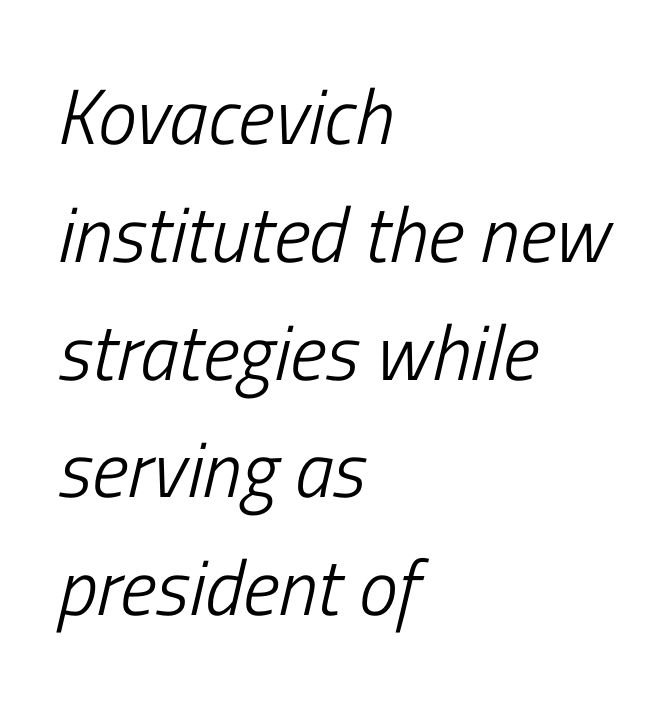
The specimen omits any rule beneath the text block's lines. The rendering uses natural spacing where letterforms have individual widths. Style check: oblique. Regarding leading, the lines here are spaced in the standard way. The rendering keeps characters at their native spacing.
